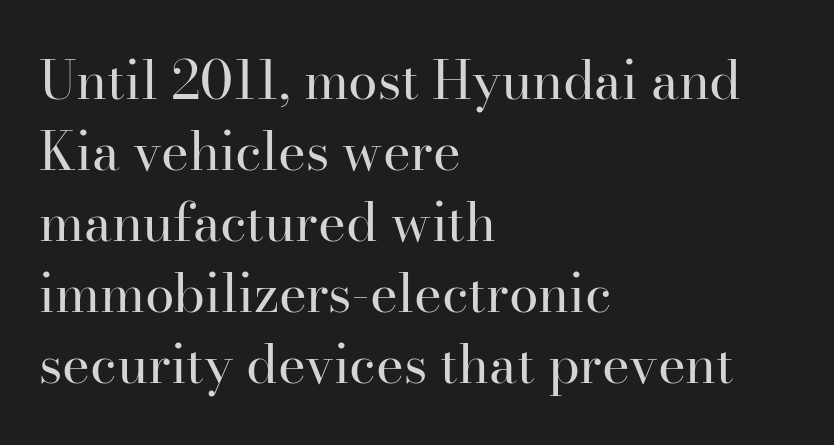
Typographically, this falls in the serif category. Quick note: underline off. Here the glyphs are tracked normally, forming tight word shapes. Counters stay open thanks to moderate or lighter strokes. This sample keeps an unexceptional amount of space between lines.
